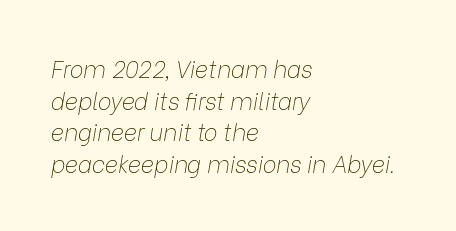
Honestly, there is no underline to notice here at all. A classic flush-left, rag-right setting is used for this passage. Observe the ordinary spacing: letters are neighbours, not strangers. The passage shown leans; its letterforms are oblique.
